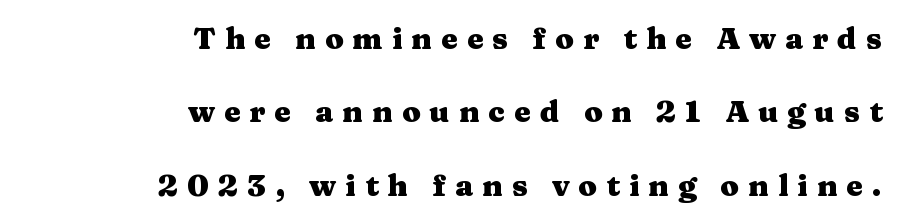
{"serif": "yes", "italic": "no", "bold": "yes", "weight": "heavy", "width": "wide", "stroke_contrast": "medium", "x_height": "medium", "monospaced": "no", "underline": "no", "align": "right", "line_spacing": "loose", "line_spacing_ratio": 2.45, "letter_spacing": "wide", "letter_spacing_em": 0.3, "glyph_px": 30}
